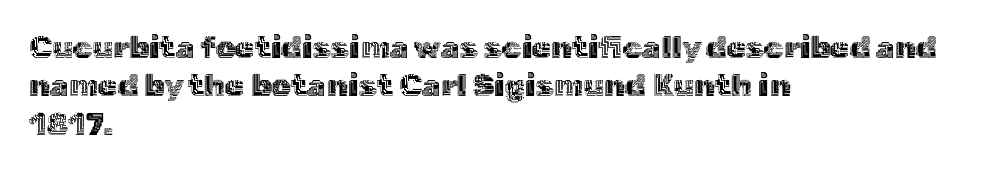
A typesetter would call this proportional, since set widths differ per character. Type without underlining. Does extra space separate the letters? No, they use regular spacing. These lines stack with their left ends in a neat column. Unlike italic type, these characters show no tilt at all.
